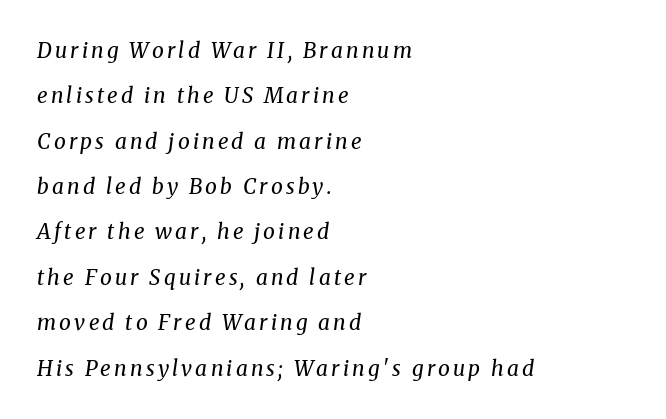
The image shows 21 px text type, italic (leaning right); set left-aligned, loose line spacing (2.16x), not underlined.
